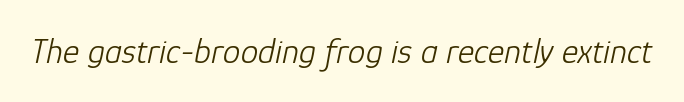
{"italic": "yes", "lean": "right", "slant_degrees": 12, "bold": "no", "weight": "light", "width": "normal", "stroke_contrast": "low", "x_height": "medium", "monospaced": "no", "underline": "no", "letter_spacing": "normal", "letter_spacing_em": 0.0, "glyph_px": 35}
